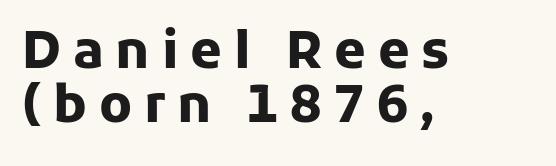
The image shows 51 px heavy sans-serif type, upright; set left-aligned, tight line spacing (1.06x), unusually wide letter spacing (+0.23 em), not underlined; low stroke contrast and a medium x-height.
